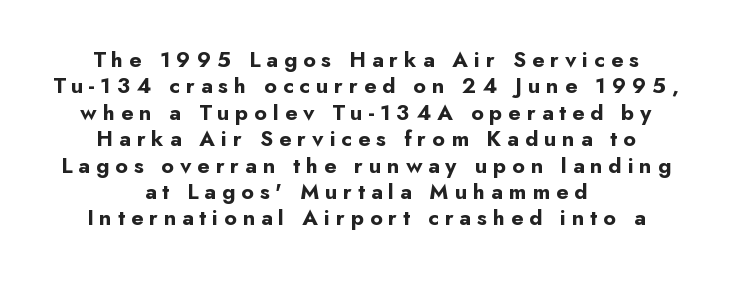
Caption: bold face, heavy strokes. Where is the straight margin? There isn't one; the lines are centered. Tracking value appears strongly positive — letters spread wide. In terms of posture, this sample is upright. No word sits above an underline.
